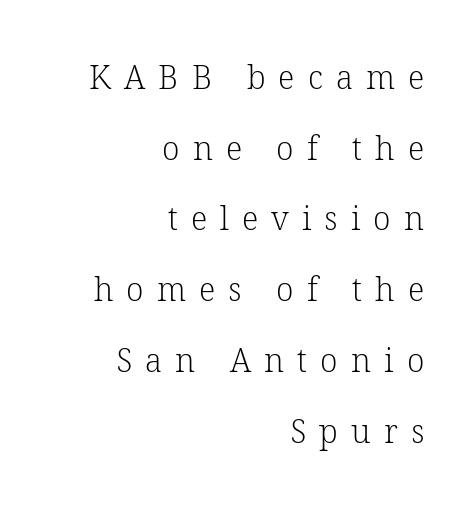
{"serif": "yes", "italic": "no", "bold": "no", "weight": "light", "width": "normal", "stroke_contrast": "low", "x_height": "medium", "monospaced": "no", "underline": "no", "align": "right", "line_spacing": "loose", "line_spacing_ratio": 2.21, "letter_spacing": "wide", "letter_spacing_em": 0.41, "glyph_px": 32}
